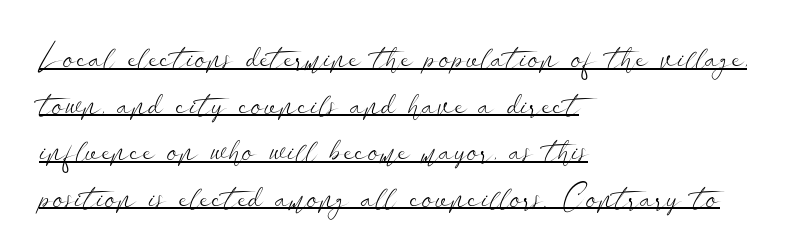
Q: Is the text bold? A: No.
Q: Is the text italic (slanted)? A: Yes.
Q: Is the typeface a serif or a sans-serif typeface? A: Sans-serif.
Q: Is the text underlined? A: Yes.
Q: How is the paragraph aligned? A: Left-aligned.
Q: Is the spacing between letters normal or unusually wide? A: Normal.
Q: Is the spacing between lines tight, normal or loose? A: Normal.
Q: Width (condensed, normal, or wide)? A: Wide.
Q: Stroke contrast? A: Low.
Q: x-height? A: Small.
Q: Monospaced? A: No.
